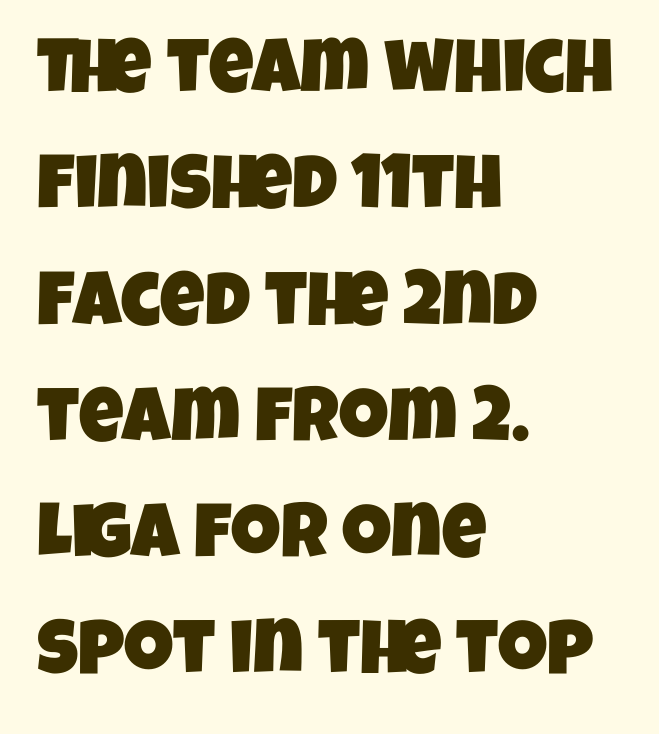
{"serif": "no", "width": "condensed", "stroke_contrast": "low", "x_height": "large", "monospaced": "no", "underline": "no", "align": "left", "line_spacing": "normal", "line_spacing_ratio": 1.51, "letter_spacing": "normal", "letter_spacing_em": 0.0, "glyph_px": 77}
